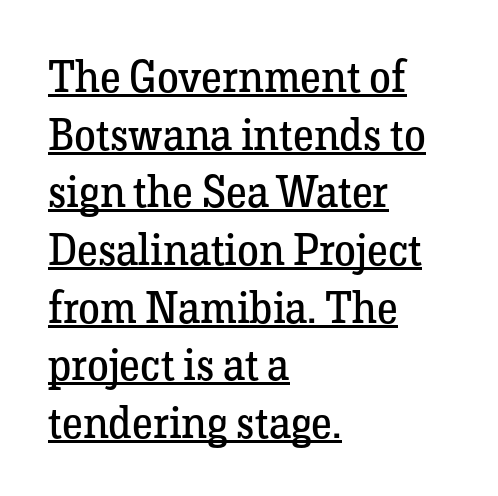
Q: Is the text bold? A: No.
Q: Is the text italic (slanted)? A: No, it is upright.
Q: Is the typeface a serif or a sans-serif typeface? A: Serif.
Q: Is the text underlined? A: Yes.
Q: How is the paragraph aligned? A: Left-aligned.
Q: Is the spacing between letters normal or unusually wide? A: Normal.
Q: Is the spacing between lines tight, normal or loose? A: Normal.
Q: Width (condensed, normal, or wide)? A: Normal.
Q: Stroke contrast? A: Low.
Q: x-height? A: Medium.
Q: Monospaced? A: No.
